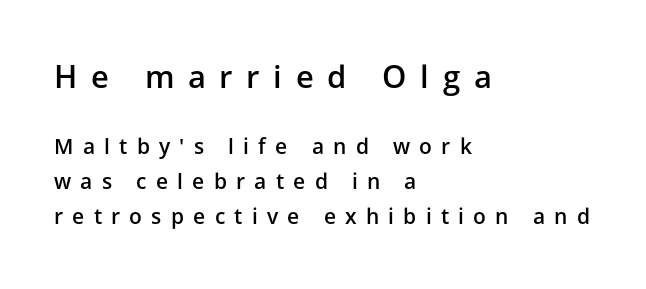
Size hierarchy here favors the leading block over the trailing one. Tracking value appears strongly positive — letters spread wide. In terms of leading, this rendering sits right in the middle. Does the weight exceed regular? Yes, but only to semibold.
